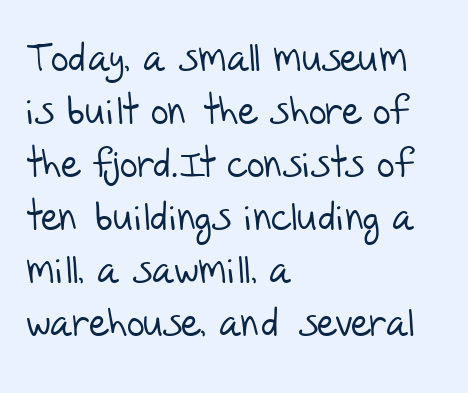
A clean baseline with only descenders dipping below it. One glance says typical: line gaps are just what's usual. These lines stack with their left ends in a neat column. The rendering uses natural spacing where letterforms have individual widths. A light-to-regular cut is what we see here. Typographically, this falls in the sans-serif category.
